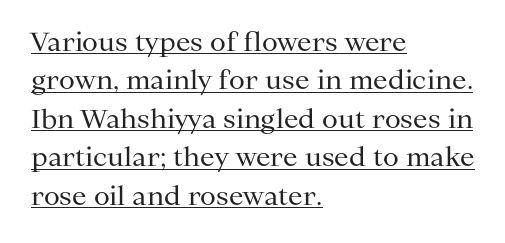
{"italic": "no", "bold": "no", "underline": "yes", "align": "left", "line_spacing": "normal", "line_spacing_ratio": 1.48, "letter_spacing": "normal", "letter_spacing_em": 0.0, "glyph_px": 26}
